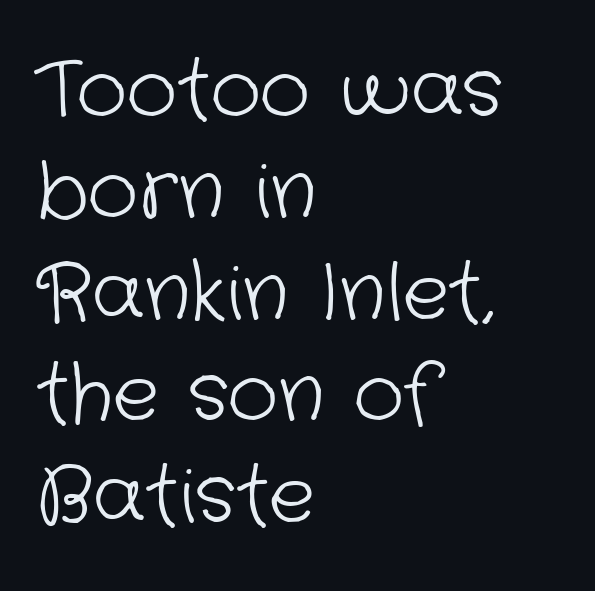
The image shows 78 px light sans-serif type; set left-aligned, normal line spacing (1.3x), normal letter spacing, not underlined; low stroke contrast and a medium x-height.
